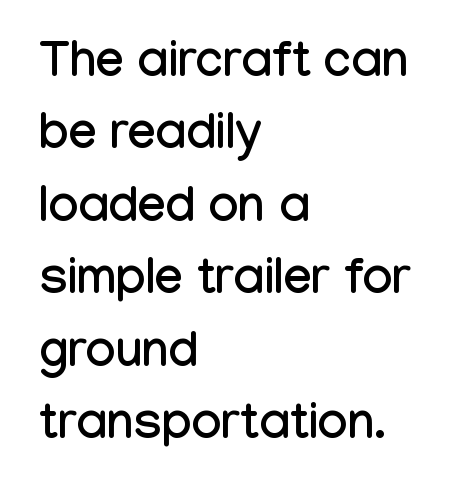
Q: Is the text italic (slanted)? A: No, it is upright.
Q: Is the typeface a serif or a sans-serif typeface? A: Sans-serif.
Q: Is the text underlined? A: No.
Q: How is the paragraph aligned? A: Left-aligned.
Q: Is the spacing between letters normal or unusually wide? A: Normal.
Q: Is the spacing between lines tight, normal or loose? A: Normal.
Q: Width (condensed, normal, or wide)? A: Condensed.
Q: Stroke contrast? A: Low.
Q: x-height? A: Medium.
Q: Monospaced? A: No.
